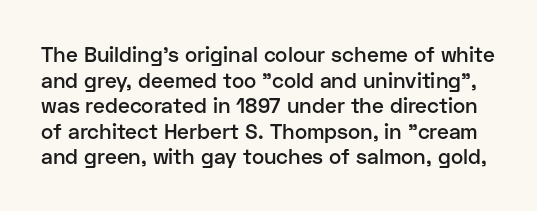
The image shows 21 px text type, upright; set line spacing 1.22x, normal letter spacing, not underlined.
